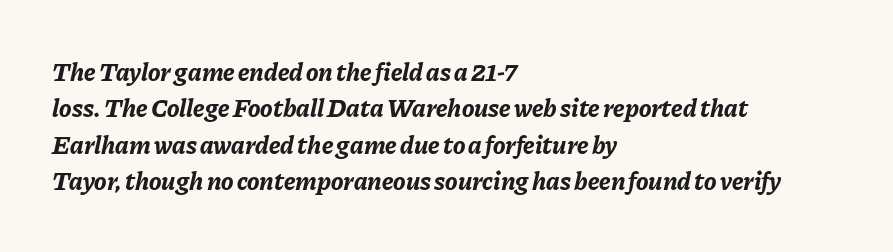
{"italic": "yes", "lean": "right", "slant_degrees": 11, "bold": "yes", "underline": "no", "align": "left", "line_spacing": "normal", "line_spacing_ratio": 1.4, "letter_spacing": "normal", "letter_spacing_em": 0.0, "glyph_px": 26}
